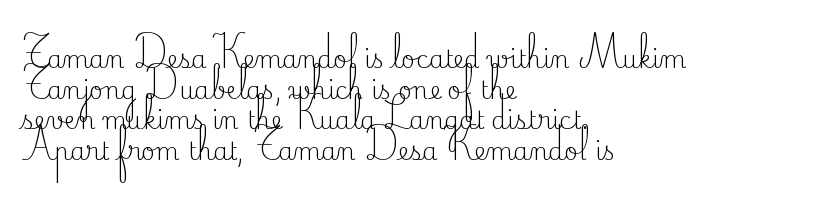
Is the type heavy? It reads as light-to-regular instead. Leftover space on each line is placed entirely after the last word. Characters follow at the spacing the type designer built in. The passage shown stacks its lines at a standard gap.
